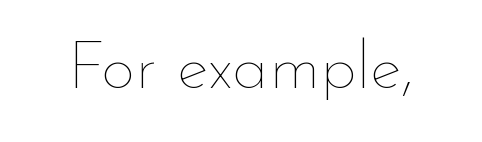
Q: Is the text bold? A: No.
Q: Is the text italic (slanted)? A: No, it is upright.
Q: Is the text underlined? A: No.
Q: Is the spacing between letters normal or unusually wide? A: Normal.
Q: Width (condensed, normal, or wide)? A: Normal.
Q: Stroke contrast? A: Low.
Q: x-height? A: Small.
Q: Monospaced? A: No.
